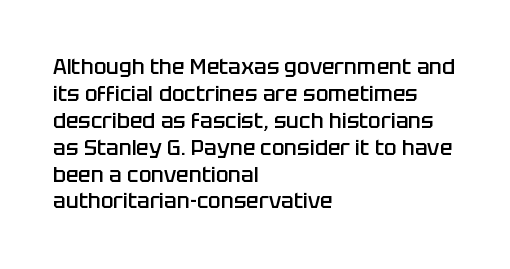
Posture: upright roman. Glance below the letters and you will spot only blank space. Its strokes are somewhat broadened, the hallmark of semibold type. Typeset ragged right — the left edge is the straight one.
